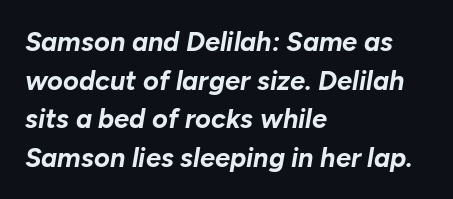
{"italic": "yes", "lean": "right", "slant_degrees": 10, "bold": "yes", "underline": "no", "align": "left", "line_spacing": "normal", "line_spacing_ratio": 1.43, "letter_spacing": "normal", "letter_spacing_em": 0.0, "glyph_px": 27}
